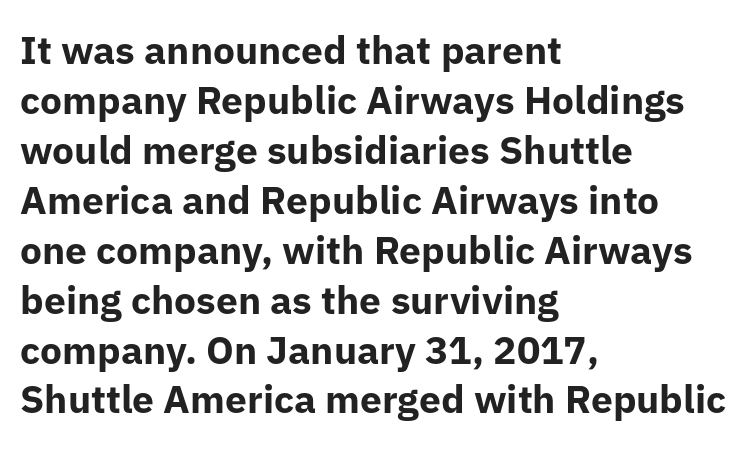
Typesetter's note: full bold, strokes at maximum text heaviness. Characters follow at the spacing the type designer built in. No feet cap the strokes, marking this as sans-serif type. Is this a fixed-width face? No — the glyphs have proportional, varying widths. The axis of the letterforms is exactly vertical.
